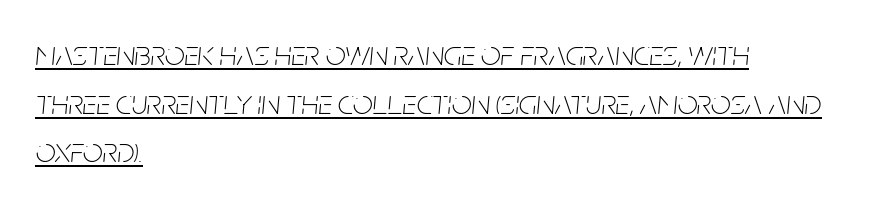
Q: Is the text bold? A: No.
Q: Is the text italic (slanted)? A: Yes, it leans right by about 5 degrees.
Q: Is the text underlined? A: Yes.
Q: How is the paragraph aligned? A: Left-aligned.
Q: Is the spacing between letters normal or unusually wide? A: Normal.
Q: Is the spacing between lines tight, normal or loose? A: Normal.
Q: Width (condensed, normal, or wide)? A: Condensed.
Q: Stroke contrast? A: Low.
Q: x-height? A: Large.
Q: Monospaced? A: No.
